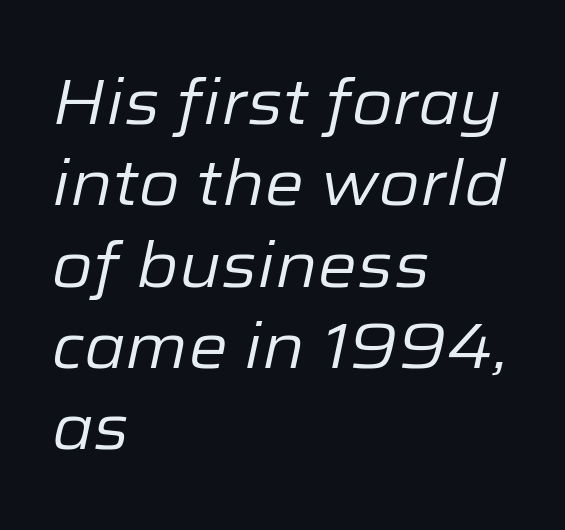
The image shows 63 px regular-weight type, italic (leaning right); set left-aligned, normal line spacing (1.29x), normal letter spacing, not underlined; low stroke contrast and a medium x-height.
